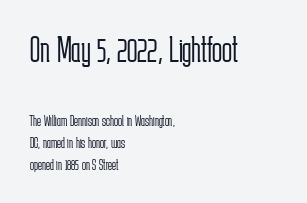
{"serif": "no", "italic": "no", "bold": "no", "weight": "light", "width": "condensed", "stroke_contrast": "low", "x_height": "medium", "monospaced": "no", "underline": "no", "align": "left", "line_spacing": "normal", "line_spacing_ratio": 1.45, "letter_spacing": "normal", "letter_spacing_em": 0.0, "larger_block": "first", "size_ratio": 2.47, "glyph_px": 37}
